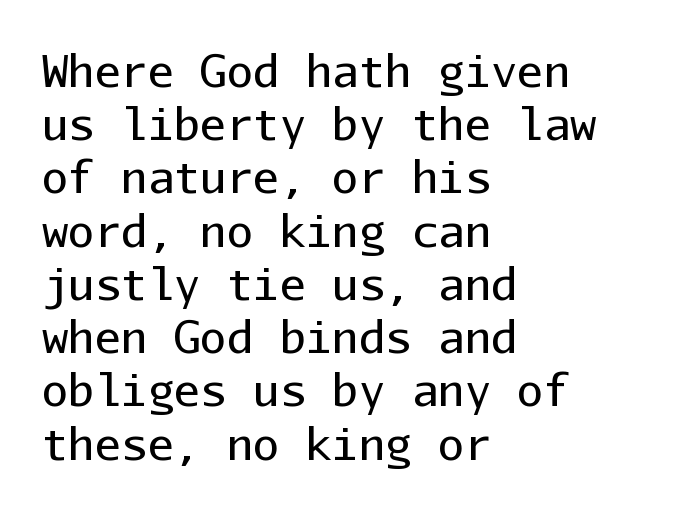
The image shows 44 px regular-weight sans-serif type, upright, monospaced; set left-aligned, line spacing 1.21x, normal letter spacing, not underlined; low stroke contrast and a medium x-height.
